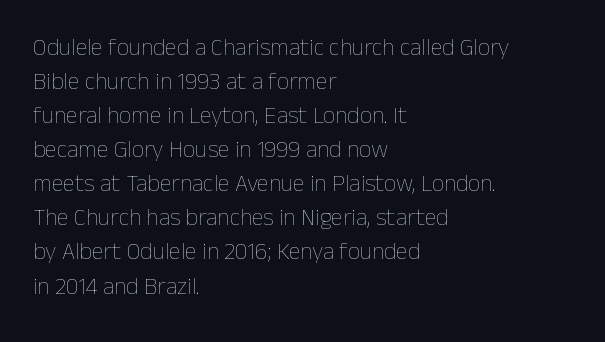
{"italic": "no", "bold": "no", "underline": "no", "align": "left", "line_spacing": "normal", "line_spacing_ratio": 1.42, "letter_spacing": "normal", "letter_spacing_em": 0.0, "glyph_px": 24}
